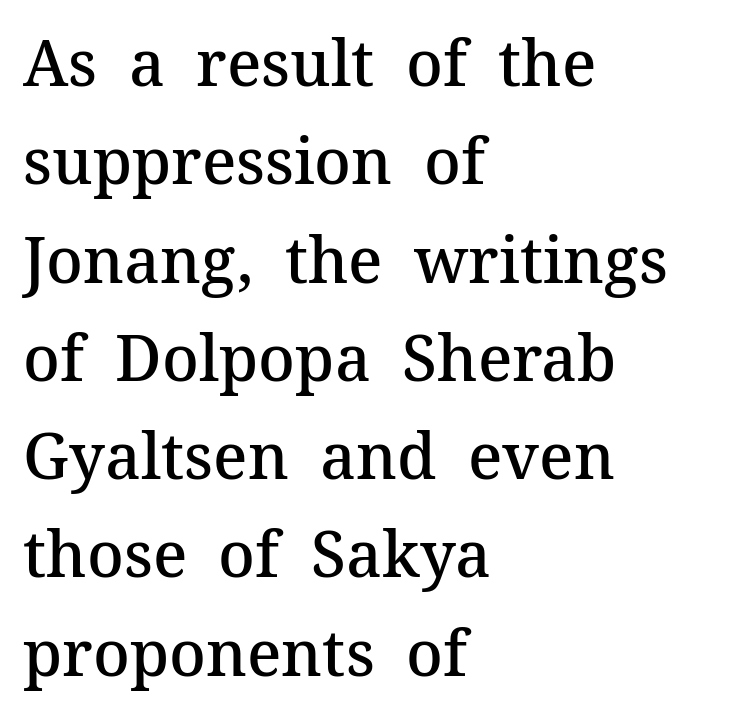
The image shows 63 px semibold serif type, upright; set left-aligned, normal line spacing (1.56x), normal letter spacing, not underlined; medium stroke contrast and a medium x-height.
